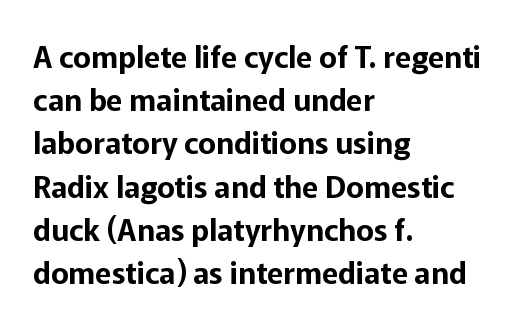
The image shows 30 px sans-serif type, upright; set left-aligned, normal line spacing (1.44x), normal letter spacing, not underlined; low stroke contrast and a medium x-height.
